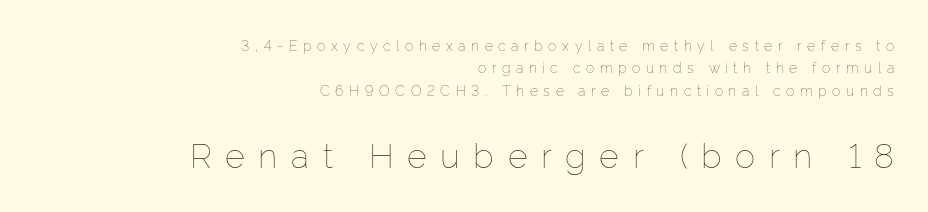
Check under the words: just untouched page. Do the characters align in a grid? No, the font is proportional. This is roman type, the default non-slanted kind. The composition opens small and finishes big. Vertical stems look standard width or narrower in stroke. Does extra space separate the letters? Yes, quite a lot of it.
